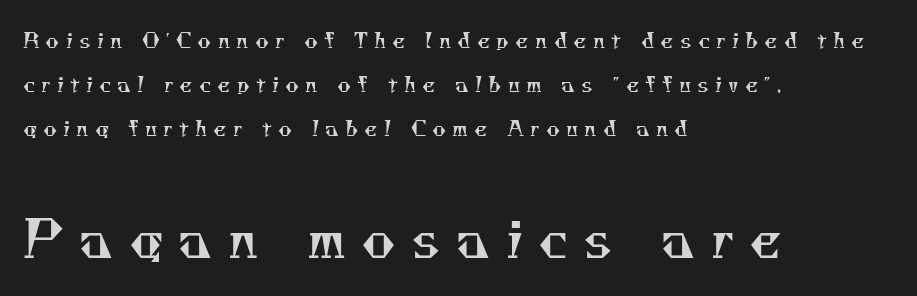
The image shows 52 px regular-weight serif type; set left-aligned, loose line spacing (2.1x), unusually wide letter spacing (+0.29 em), not underlined; the second (bottom) block is 2.48x larger; medium stroke contrast and a small x-height.
